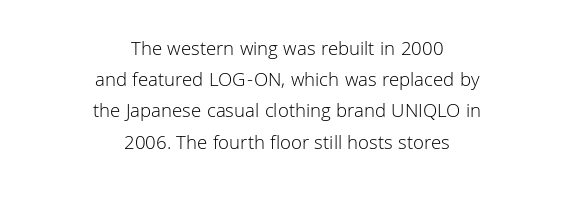
Q: Is the text bold? A: No.
Q: Is the text italic (slanted)? A: No, it is upright.
Q: Is the text underlined? A: No.
Q: How is the paragraph aligned? A: Centered.
Q: Is the spacing between letters normal or unusually wide? A: Normal.
Q: Is the spacing between lines tight, normal or loose? A: Normal.
